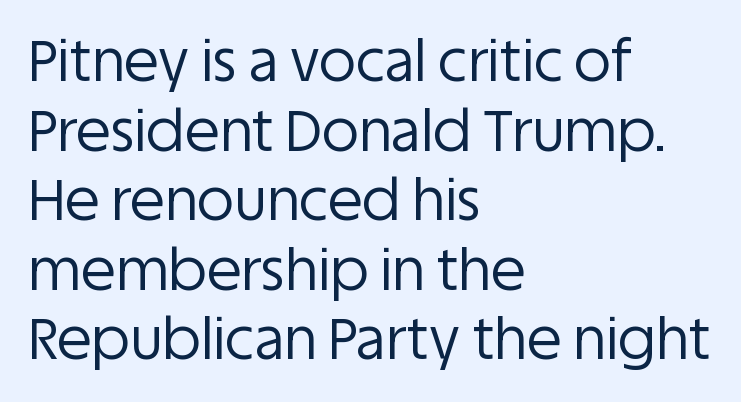
The image shows 57 px regular-weight sans-serif type, upright; set left-aligned, line spacing 1.22x, normal letter spacing, not underlined; low stroke contrast and a large x-height.
